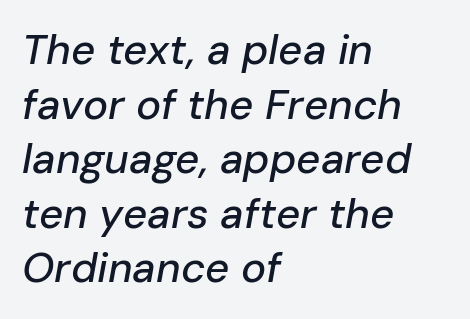
The image shows 42 px text type, italic (leaning right); set left-aligned, normal line spacing (1.3x), normal letter spacing, not underlined; low stroke contrast and a medium x-height.
